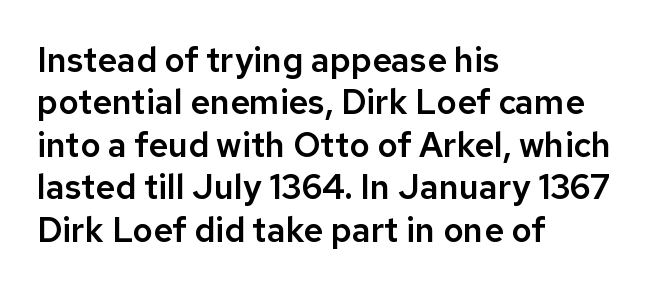
{"serif": "no", "italic": "no", "width": "normal", "stroke_contrast": "low", "x_height": "medium", "monospaced": "no", "underline": "no", "align": "left", "line_spacing": "normal", "line_spacing_ratio": 1.25, "letter_spacing": "normal", "letter_spacing_em": 0.0, "glyph_px": 34}
